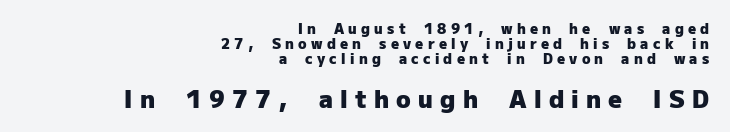
{"italic": "no", "bold": "yes", "underline": "no", "align": "right", "line_spacing": "tight", "line_spacing_ratio": 1.08, "letter_spacing": "wide", "letter_spacing_em": 0.3, "larger_block": "second", "size_ratio": 1.71, "glyph_px": 24}
